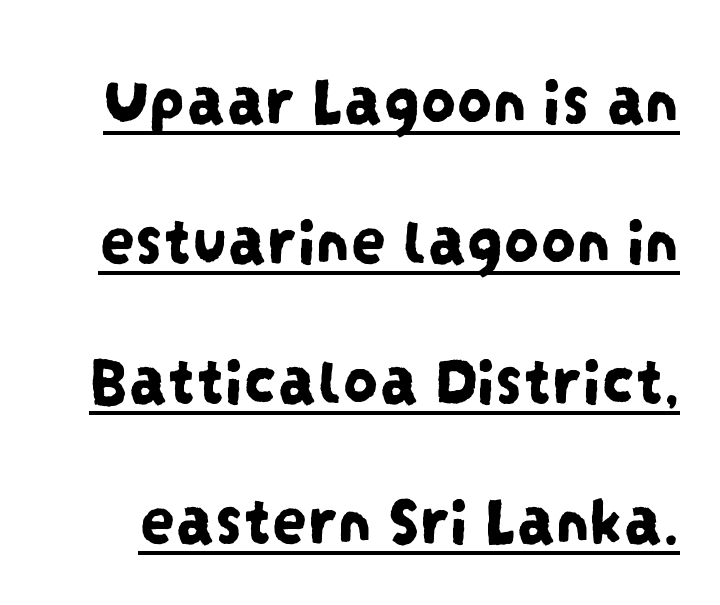
The image shows 70 px condensed sans-serif type; set loose line spacing (2.0x), normal letter spacing, underlined; low stroke contrast and a large x-height.
